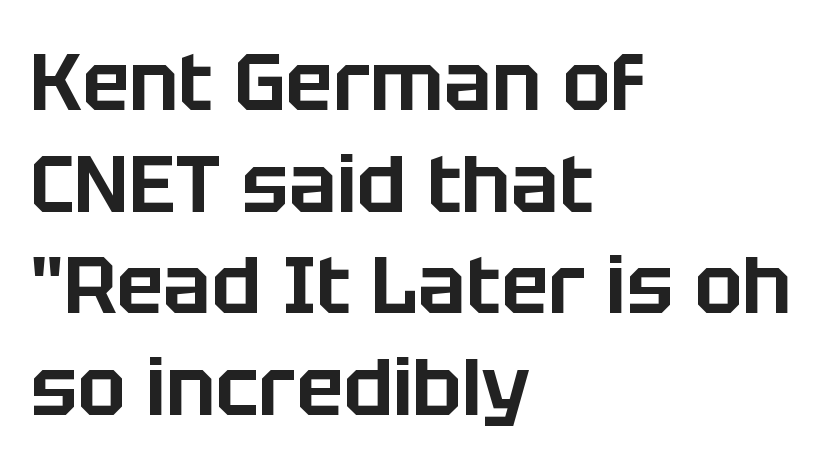
The image shows 80 px sans-serif type, upright; set left-aligned, normal line spacing (1.27x), normal letter spacing, not underlined; low stroke contrast and a large x-height.
